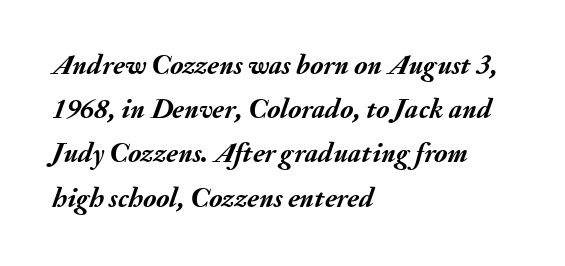
{"italic": "yes", "lean": "right", "slant_degrees": 20, "bold": "yes", "weight": "semibold", "width": "normal", "stroke_contrast": "medium", "x_height": "small", "monospaced": "no", "underline": "no", "align": "left", "line_spacing": "normal", "line_spacing_ratio": 1.58, "letter_spacing": "normal", "letter_spacing_em": 0.0, "glyph_px": 28}
